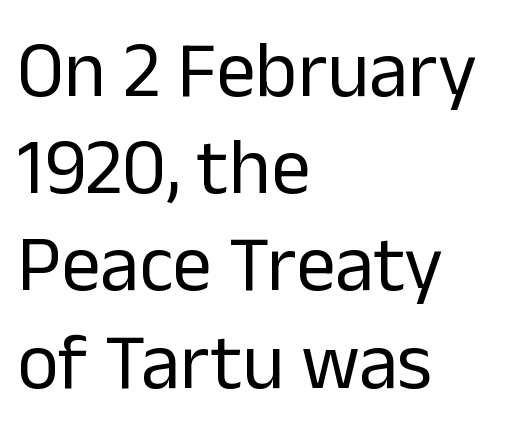
Q: Is the text bold? A: No.
Q: Is the text italic (slanted)? A: No, it is upright.
Q: Is the typeface a serif or a sans-serif typeface? A: Sans-serif.
Q: Is the text underlined? A: No.
Q: How is the paragraph aligned? A: Left-aligned.
Q: Is the spacing between letters normal or unusually wide? A: Normal.
Q: Width (condensed, normal, or wide)? A: Normal.
Q: Stroke contrast? A: Low.
Q: x-height? A: Medium.
Q: Monospaced? A: No.
